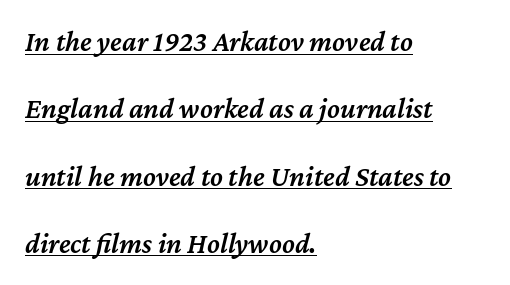
{"italic": "yes", "lean": "right", "slant_degrees": 12, "bold": "semi", "weight": "semibold", "width": "normal", "stroke_contrast": "medium", "x_height": "medium", "monospaced": "no", "underline": "yes", "align": "left", "line_spacing": "loose", "line_spacing_ratio": 2.32, "letter_spacing": "normal", "letter_spacing_em": 0.0, "glyph_px": 29}
